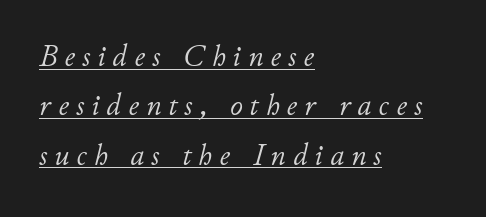
Q: Is the text bold? A: No.
Q: Is the text italic (slanted)? A: Yes, it leans right by about 11 degrees.
Q: Is the text underlined? A: Yes.
Q: How is the paragraph aligned? A: Left-aligned.
Q: Is the spacing between letters normal or unusually wide? A: Unusually wide.
Q: Is the spacing between lines tight, normal or loose? A: Normal.
Q: Width (condensed, normal, or wide)? A: Normal.
Q: Stroke contrast? A: Low.
Q: x-height? A: Small.
Q: Monospaced? A: No.
